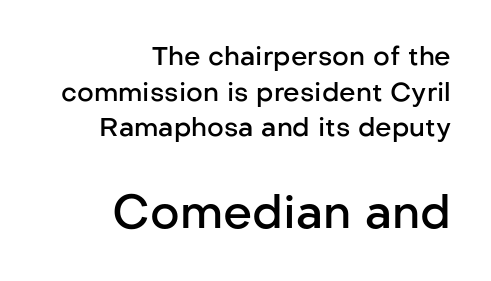
Q: Is the text bold? A: Semi-bold.
Q: Is the text italic (slanted)? A: No, it is upright.
Q: Is the typeface a serif or a sans-serif typeface? A: Sans-serif.
Q: Is the text underlined? A: No.
Q: How is the paragraph aligned? A: Right-aligned.
Q: Is the spacing between letters normal or unusually wide? A: Normal.
Q: Is the spacing between lines tight, normal or loose? A: Normal.
Q: Which block of text is set in a larger size, the first (top) or the second (bottom)? A: The second (bottom) one.
Q: Width (condensed, normal, or wide)? A: Normal.
Q: Stroke contrast? A: Low.
Q: x-height? A: Medium.
Q: Monospaced? A: No.
